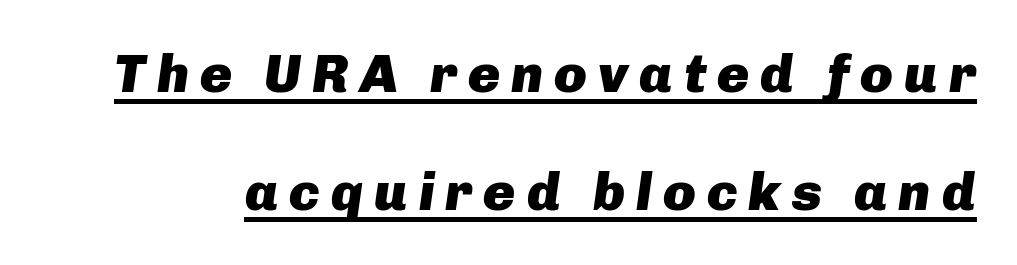
The image shows 54 px heavy type, italic (leaning right); set loose line spacing (2.18x), unusually wide letter spacing (+0.2 em), underlined; low stroke contrast and a medium x-height.
